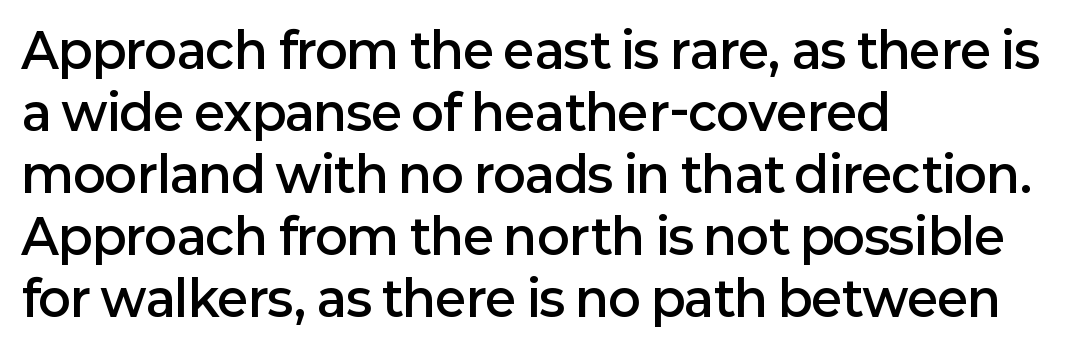
Are there feet on the stems? There aren't — it's a sans. Designer's note — italics off, roman on. Students, note that the glyphs here touch the page at normal intervals. You could not count columns in this text — the font is proportionally spaced. Line spacing here is normal.
